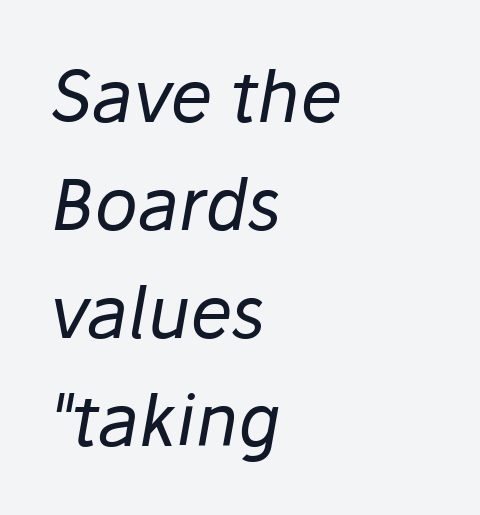
The image shows 71 px regular-weight type, italic (leaning right); set left-aligned, normal line spacing (1.52x), normal letter spacing, not underlined; low stroke contrast and a medium x-height.
